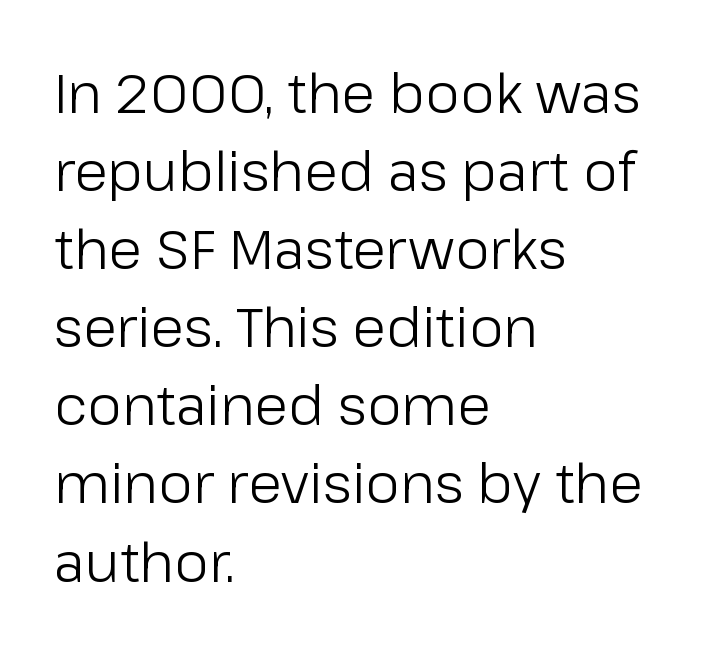
A typesetter would mark this as roman, not italic. This rendering leaves character spacing at its baseline value. The block of text has a typical density, with ordinary space between rows. The strip under each line holds only bare page. What kind of face is this? One without serifs — a sans.
